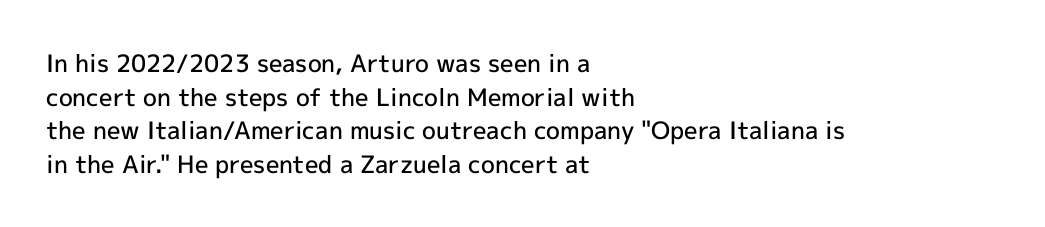
Q: Is the text bold? A: Semi-bold.
Q: Is the text italic (slanted)? A: No, it is upright.
Q: Is the text underlined? A: No.
Q: How is the paragraph aligned? A: Left-aligned.
Q: Is the spacing between letters normal or unusually wide? A: Normal.
Q: Is the spacing between lines tight, normal or loose? A: Normal.
